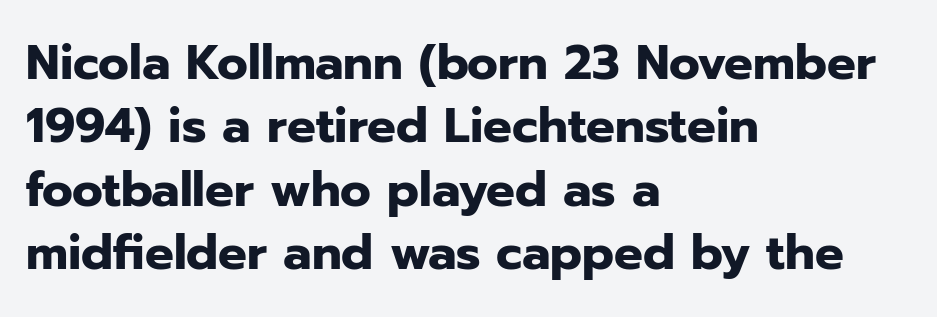
Q: Is the text bold? A: Yes.
Q: Is the text italic (slanted)? A: No, it is upright.
Q: Is the typeface a serif or a sans-serif typeface? A: Sans-serif.
Q: Is the text underlined? A: No.
Q: How is the paragraph aligned? A: Left-aligned.
Q: Is the spacing between letters normal or unusually wide? A: Normal.
Q: Is the spacing between lines tight, normal or loose? A: Normal.
Q: Width (condensed, normal, or wide)? A: Normal.
Q: Stroke contrast? A: Low.
Q: x-height? A: Medium.
Q: Monospaced? A: No.
